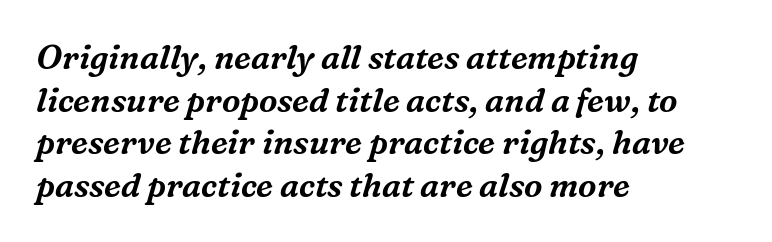
The image shows 33 px serif type, italic (leaning right); set left-aligned, normal line spacing (1.29x), normal letter spacing, not underlined; medium stroke contrast and a medium x-height.
